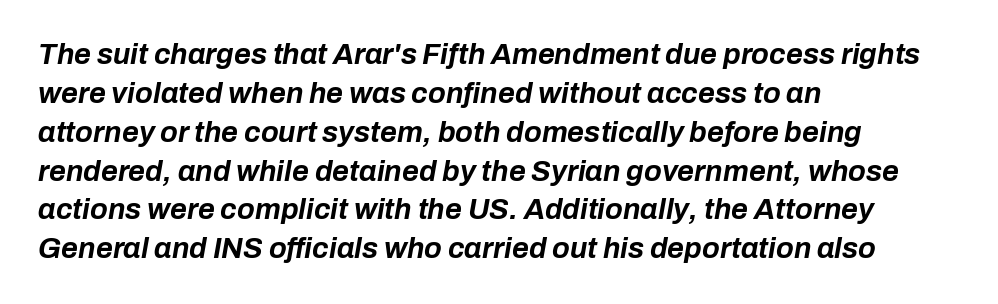
{"italic": "yes", "lean": "right", "slant_degrees": 10, "bold": "yes", "weight": "bold", "width": "normal", "stroke_contrast": "low", "x_height": "medium", "monospaced": "no", "underline": "no", "align": "left", "line_spacing": "normal", "line_spacing_ratio": 1.34, "letter_spacing": "normal", "letter_spacing_em": 0.0, "glyph_px": 29}
